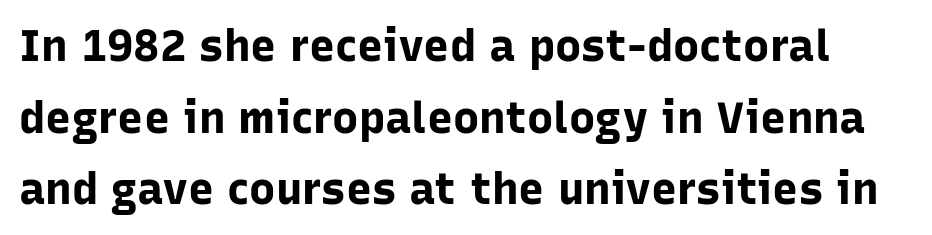
Q: Is the text bold? A: Yes.
Q: Is the text italic (slanted)? A: No, it is upright.
Q: Is the typeface a serif or a sans-serif typeface? A: Sans-serif.
Q: Is the text underlined? A: No.
Q: Is the spacing between letters normal or unusually wide? A: Normal.
Q: Is the spacing between lines tight, normal or loose? A: Normal.
Q: Width (condensed, normal, or wide)? A: Normal.
Q: Stroke contrast? A: Low.
Q: x-height? A: Medium.
Q: Monospaced? A: No.
